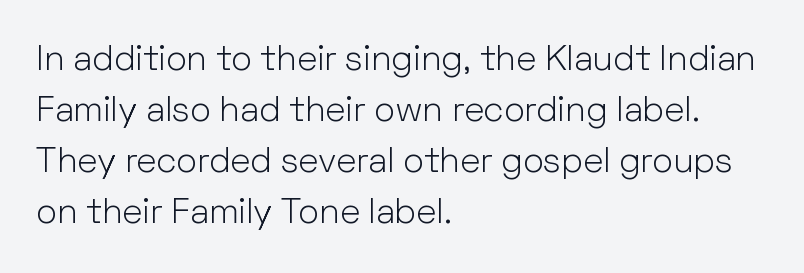
Q: Is the text bold? A: No.
Q: Is the text italic (slanted)? A: No, it is upright.
Q: Is the typeface a serif or a sans-serif typeface? A: Sans-serif.
Q: Is the text underlined? A: No.
Q: How is the paragraph aligned? A: Left-aligned.
Q: Is the spacing between letters normal or unusually wide? A: Normal.
Q: Is the spacing between lines tight, normal or loose? A: Normal.
Q: Width (condensed, normal, or wide)? A: Normal.
Q: Stroke contrast? A: Low.
Q: x-height? A: Medium.
Q: Monospaced? A: No.
